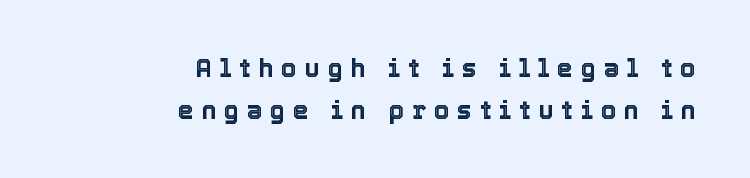
Where is the straight margin? On the right. Compared with typical paragraphs, the rows here are spaced about the same. This is roman type, the default non-slanted kind. The horizontal fit of the characters is loose and conspicuously gappy. The foot of each line stays bare and open.
